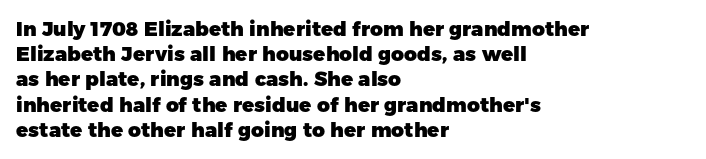
The space directly below the letters is spotless. This rendering uses left alignment, leaving the right contour irregular. The typography opts for an upright posture over an oblique one. Each word holds together tightly as a unit, with standard inter-letter gaps. Pretty heavy lettering here — definitely bold.
